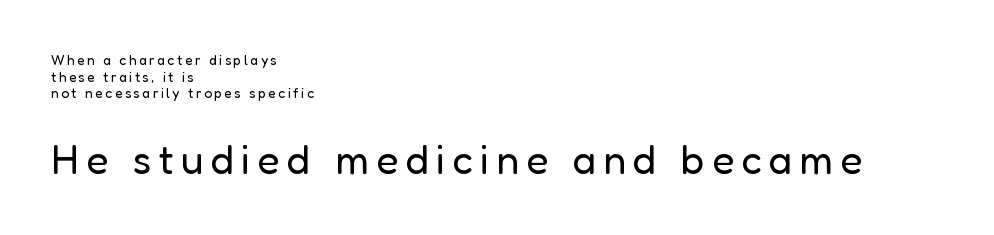
{"serif": "no", "italic": "no", "bold": "no", "weight": "regular", "width": "normal", "stroke_contrast": "low", "x_height": "medium", "monospaced": "no", "underline": "no", "align": "left", "line_spacing_ratio": 1.19, "larger_block": "second", "size_ratio": 2.93, "glyph_px": 41}
